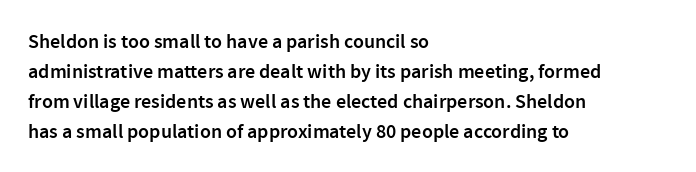
The line-height multiplier appears to be the usual default. This is the regular roman posture of the typeface. This rendering uses left alignment, leaving the right contour irregular. Only glyphs here, with clear space below each row. Default kerning and tracking; the words read as compact shapes.
